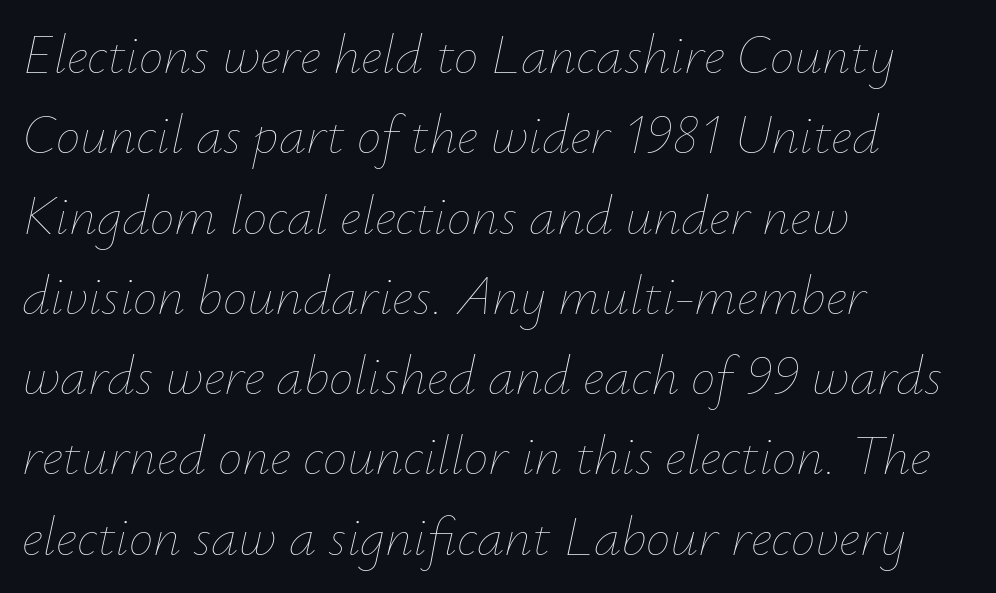
{"italic": "yes", "lean": "right", "slant_degrees": 12, "bold": "no", "weight": "thin", "width": "normal", "stroke_contrast": "low", "x_height": "small", "monospaced": "no", "underline": "no", "align": "left", "line_spacing": "normal", "line_spacing_ratio": 1.46, "letter_spacing": "normal", "letter_spacing_em": 0.0, "glyph_px": 55}
